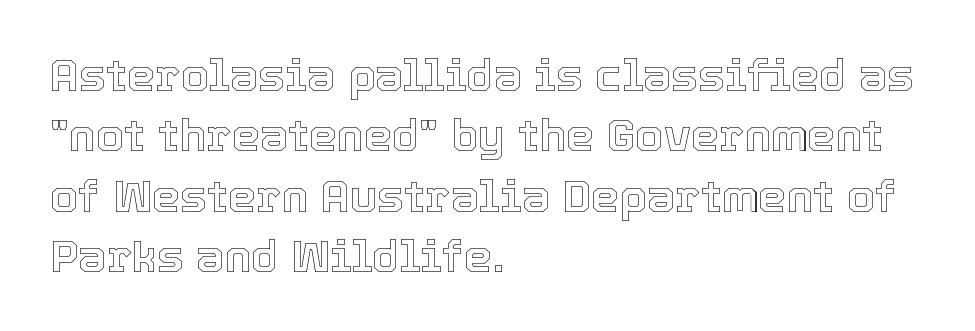
The specimen omits any rule beneath the text block's lines. Every stem runs plumb, perpendicular to the baseline. A typesetter would call this proportional, since set widths differ per character. Short note: letters normally spaced. The text block is weighted toward the left margin, trailing off unevenly rightward. A typesetter would call this leading conventional body-copy spacing.
